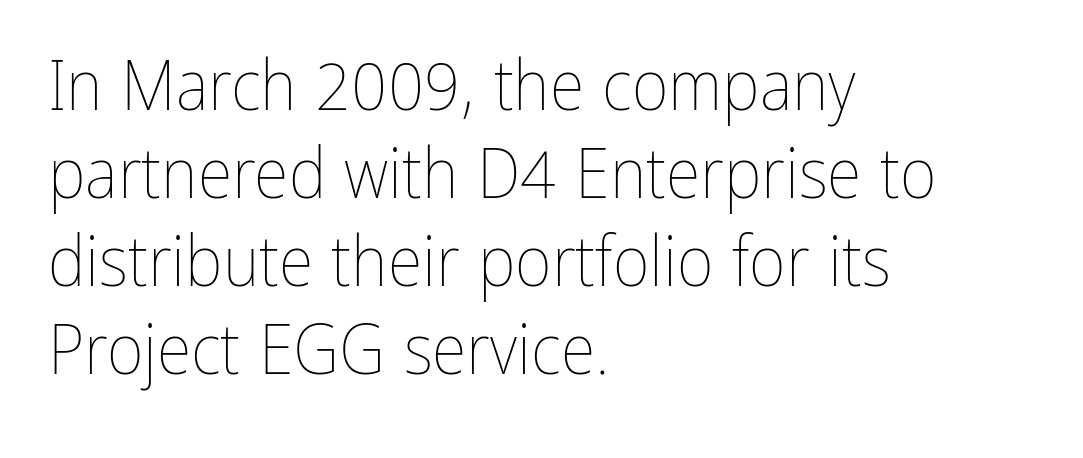
In terms of letterspacing, this is plain default setting. Compared with a typical body face, this is equally light or lighter still. Spacing verdict: proportional, widths tailored to each character. Beneath every word, the page is bare. The letters stand straight up with perfectly vertical stems.
